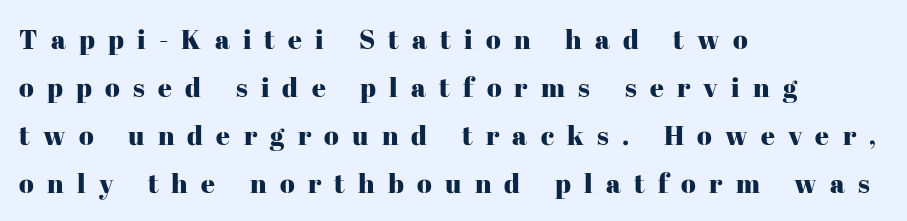
Q: Is the text italic (slanted)? A: No, it is upright.
Q: Is the text underlined? A: No.
Q: How is the paragraph aligned? A: Left-aligned.
Q: Is the spacing between letters normal or unusually wide? A: Unusually wide.
